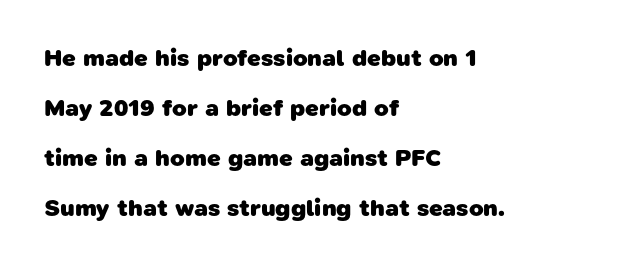
{"bold": "yes", "underline": "no", "align": "left", "line_spacing": "loose", "line_spacing_ratio": 2.09, "letter_spacing": "normal", "letter_spacing_em": 0.0, "glyph_px": 24}
